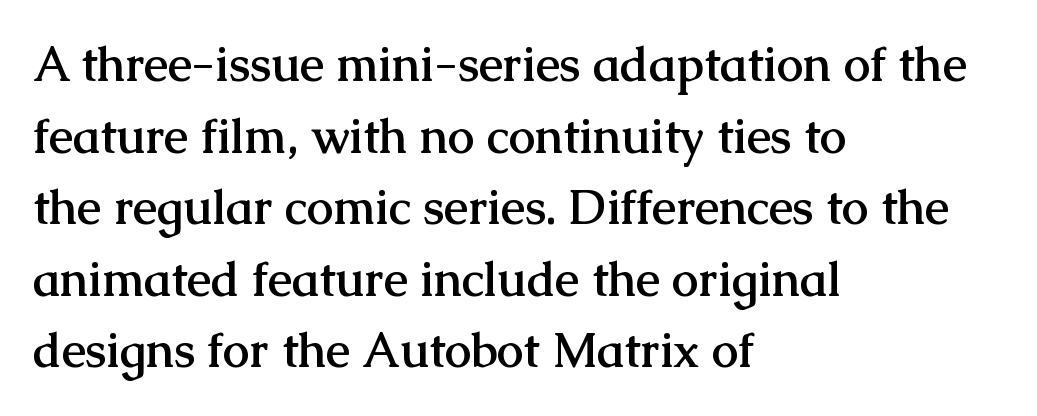
Q: Is the text bold? A: Yes.
Q: Is the text italic (slanted)? A: No, it is upright.
Q: Is the typeface a serif or a sans-serif typeface? A: Serif.
Q: Is the text underlined? A: No.
Q: How is the paragraph aligned? A: Left-aligned.
Q: Is the spacing between letters normal or unusually wide? A: Normal.
Q: Is the spacing between lines tight, normal or loose? A: Normal.
Q: Width (condensed, normal, or wide)? A: Normal.
Q: Stroke contrast? A: Medium.
Q: x-height? A: Medium.
Q: Monospaced? A: No.
